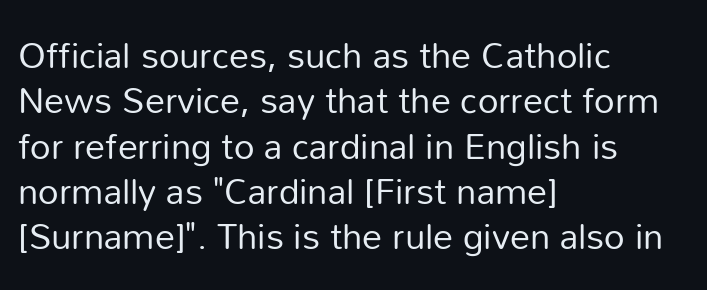
Does the type have serifs? No, each stem ends abruptly. Characters remain perfectly vertical along every line. Words appear dense and cohesive because spacing is normal. Think of a printed novel: that variable character pitch is what you see here. Leading: standard. Words float on clear page, feet unadorned.
